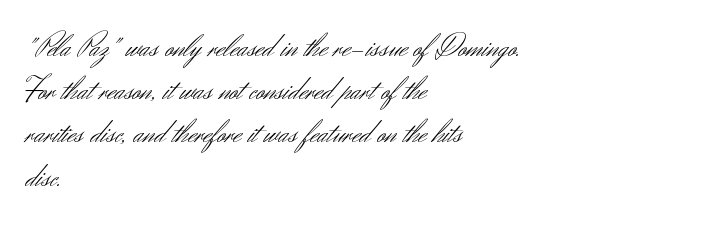
Q: Is the text bold? A: No.
Q: Is the text italic (slanted)? A: Yes.
Q: Is the typeface a serif or a sans-serif typeface? A: Sans-serif.
Q: Is the text underlined? A: No.
Q: How is the paragraph aligned? A: Left-aligned.
Q: Is the spacing between letters normal or unusually wide? A: Normal.
Q: Is the spacing between lines tight, normal or loose? A: Normal.
Q: Width (condensed, normal, or wide)? A: Normal.
Q: Stroke contrast? A: Medium.
Q: x-height? A: Small.
Q: Monospaced? A: No.
